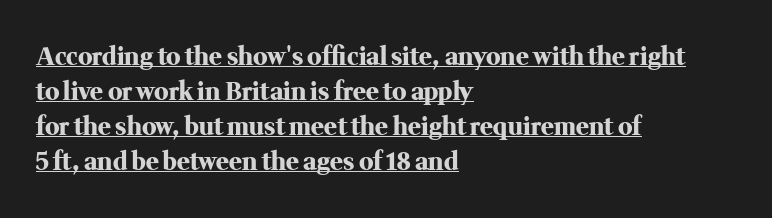
{"italic": "no", "bold": "yes", "underline": "yes", "align": "left", "line_spacing": "normal", "line_spacing_ratio": 1.46, "letter_spacing": "normal", "letter_spacing_em": 0.0, "glyph_px": 24}
